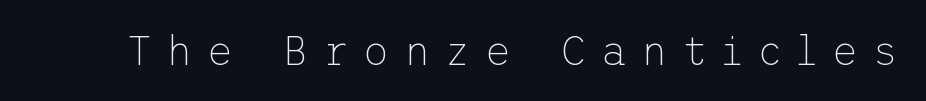
If you drew a line through each stem, it would be perfectly vertical. The typeface chosen for these lines omits serifs. Words appear elongated and porous because spacing is wide. The string is rendered with underlining switched off. The font sits on the lighter half of the weight spectrum, regular included.
